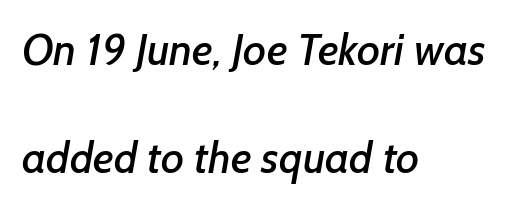
Q: Is the typeface a serif or a sans-serif typeface? A: Sans-serif.
Q: Is the text underlined? A: No.
Q: How is the paragraph aligned? A: Left-aligned.
Q: Is the spacing between letters normal or unusually wide? A: Normal.
Q: Is the spacing between lines tight, normal or loose? A: Loose.
Q: Width (condensed, normal, or wide)? A: Normal.
Q: Stroke contrast? A: Low.
Q: x-height? A: Medium.
Q: Monospaced? A: No.
